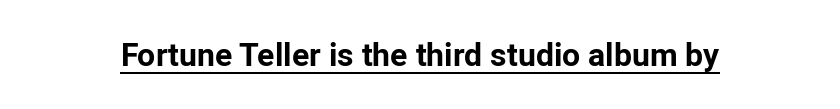
The specimen includes a rule beneath the text block's lines. Proportional: the letters do not fall into vertical columns. Compared with typical body copy, the letter spacing here is the same. Heft: maximum for text — a bold. Each letter's strokes conclude bluntly, with no projecting serifs. A typesetter would mark this as roman, not italic.
